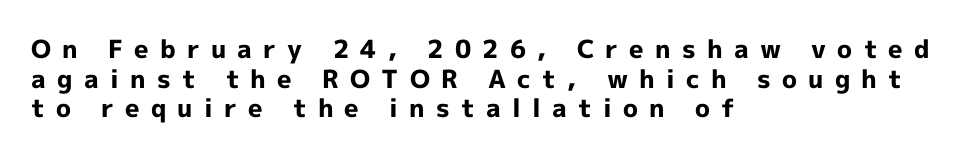
Q: Is the text bold? A: Yes.
Q: Is the text italic (slanted)? A: No, it is upright.
Q: Is the text underlined? A: No.
Q: How is the paragraph aligned? A: Left-aligned.
Q: Is the spacing between letters normal or unusually wide? A: Unusually wide.
